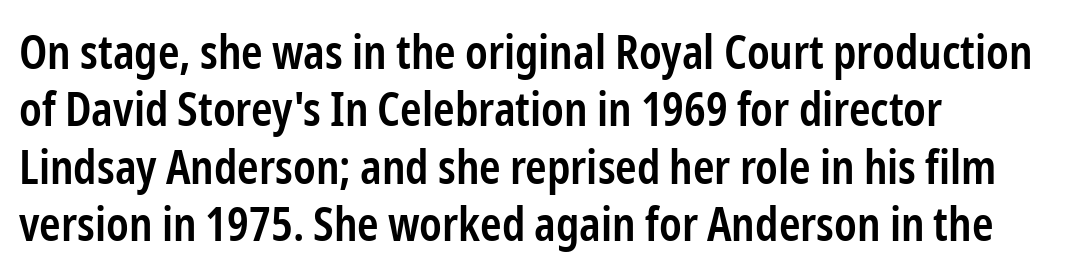
Q: Is the text bold? A: Semi-bold.
Q: Is the text italic (slanted)? A: No, it is upright.
Q: Is the typeface a serif or a sans-serif typeface? A: Sans-serif.
Q: Is the text underlined? A: No.
Q: How is the paragraph aligned? A: Left-aligned.
Q: Is the spacing between letters normal or unusually wide? A: Normal.
Q: Is the spacing between lines tight, normal or loose? A: Normal.
Q: Width (condensed, normal, or wide)? A: Condensed.
Q: Stroke contrast? A: Low.
Q: x-height? A: Medium.
Q: Monospaced? A: No.
